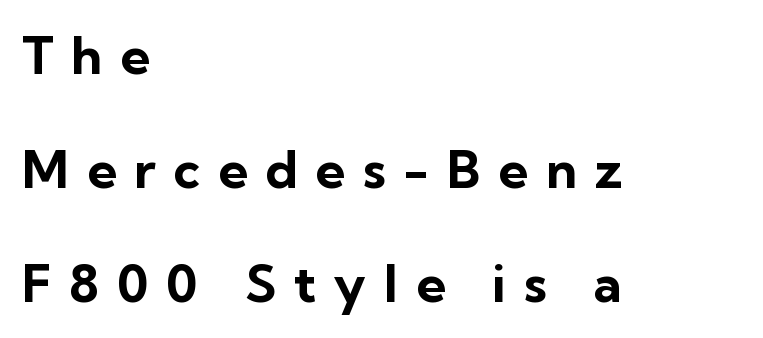
Q: Is the text bold? A: Yes.
Q: Is the text italic (slanted)? A: No, it is upright.
Q: Is the typeface a serif or a sans-serif typeface? A: Sans-serif.
Q: Is the text underlined? A: No.
Q: How is the paragraph aligned? A: Left-aligned.
Q: Is the spacing between letters normal or unusually wide? A: Unusually wide.
Q: Is the spacing between lines tight, normal or loose? A: Loose.
Q: Width (condensed, normal, or wide)? A: Normal.
Q: Stroke contrast? A: Low.
Q: x-height? A: Medium.
Q: Monospaced? A: No.
